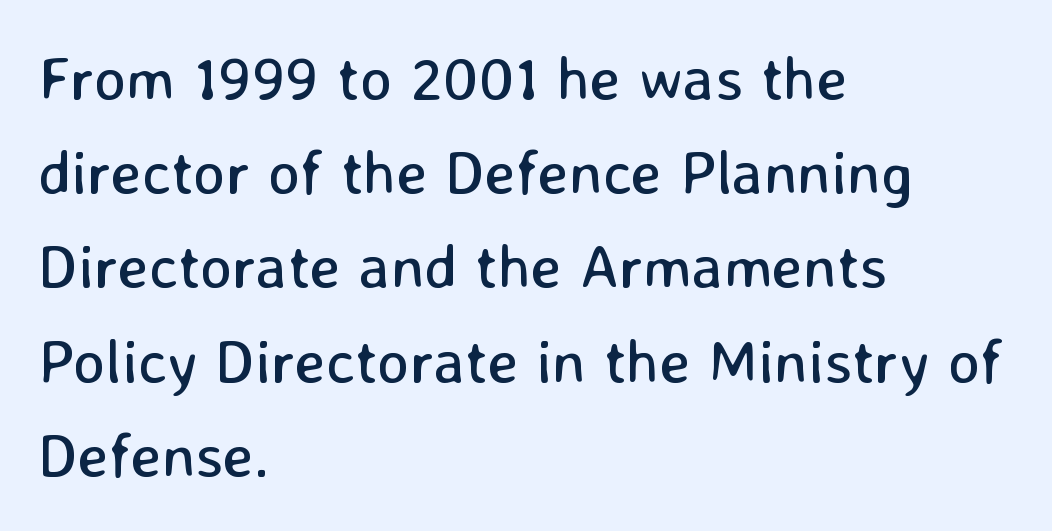
Q: Is the text bold? A: No.
Q: Is the text italic (slanted)? A: No, it is upright.
Q: Is the typeface a serif or a sans-serif typeface? A: Sans-serif.
Q: Is the text underlined? A: No.
Q: How is the paragraph aligned? A: Left-aligned.
Q: Is the spacing between letters normal or unusually wide? A: Normal.
Q: Is the spacing between lines tight, normal or loose? A: Normal.
Q: Width (condensed, normal, or wide)? A: Normal.
Q: Stroke contrast? A: Low.
Q: x-height? A: Medium.
Q: Monospaced? A: No.
